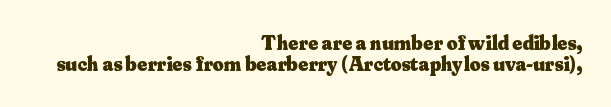
The image shows 21 px bold type, upright; set right-aligned, tight line spacing (1.02x), normal letter spacing, not underlined.
